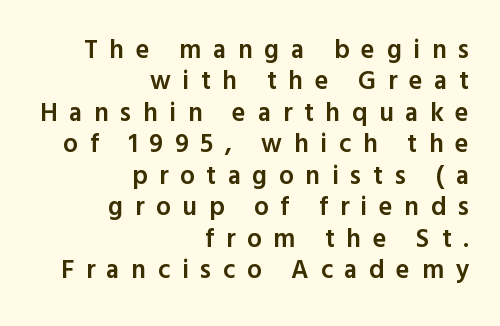
The image shows 26 px text type, upright; set right-aligned, line spacing 1.21x, unusually wide letter spacing (+0.45 em), not underlined.
